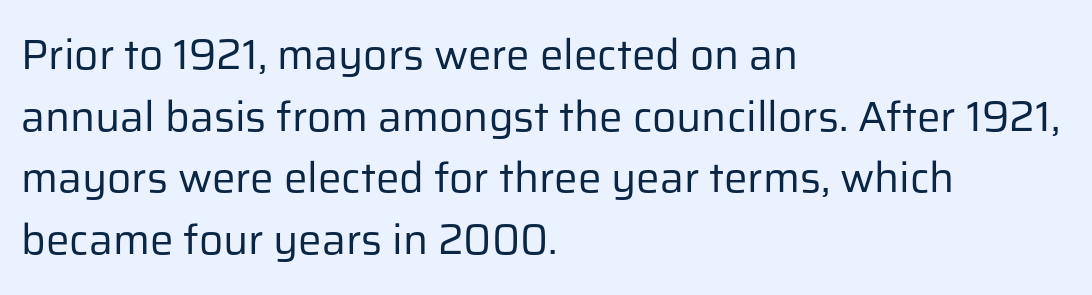
Q: Is the text bold? A: No.
Q: Is the text italic (slanted)? A: No, it is upright.
Q: Is the typeface a serif or a sans-serif typeface? A: Sans-serif.
Q: Is the text underlined? A: No.
Q: How is the paragraph aligned? A: Left-aligned.
Q: Is the spacing between letters normal or unusually wide? A: Normal.
Q: Is the spacing between lines tight, normal or loose? A: Normal.
Q: Width (condensed, normal, or wide)? A: Normal.
Q: Stroke contrast? A: Low.
Q: x-height? A: Medium.
Q: Monospaced? A: No.
